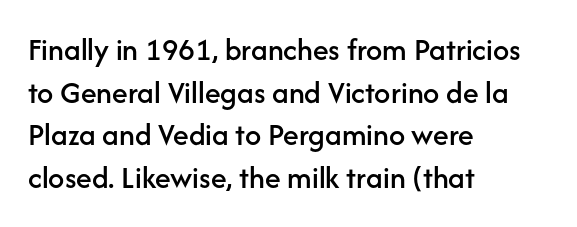
Every character sits straight up, as roman type does. Think of a printed novel: that variable character pitch is what you see here. Decoration check: the copy has no underline. Is there much room between lines? A standard amount, neither cramped nor airy. The characters display no serif detailing; their extremities are plain. Observe the ordinary spacing: letters are neighbours, not strangers.
